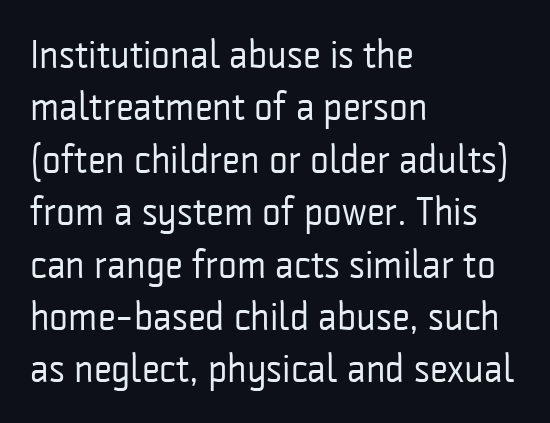
Q: Is the text bold? A: No.
Q: Is the text italic (slanted)? A: No, it is upright.
Q: Is the typeface a serif or a sans-serif typeface? A: Sans-serif.
Q: Is the text underlined? A: No.
Q: How is the paragraph aligned? A: Left-aligned.
Q: Is the spacing between letters normal or unusually wide? A: Normal.
Q: Is the spacing between lines tight, normal or loose? A: Normal.
Q: Width (condensed, normal, or wide)? A: Condensed.
Q: Stroke contrast? A: Low.
Q: x-height? A: Medium.
Q: Monospaced? A: No.
